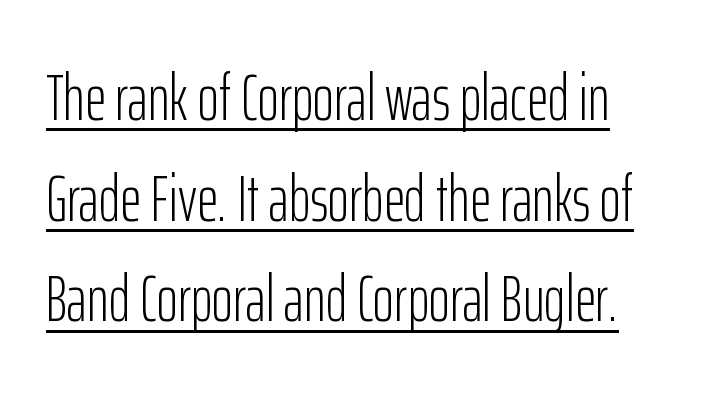
The image shows 65 px light, condensed sans-serif type, upright; set left-aligned, normal line spacing (1.55x), normal letter spacing, underlined; low stroke contrast and a medium x-height.
